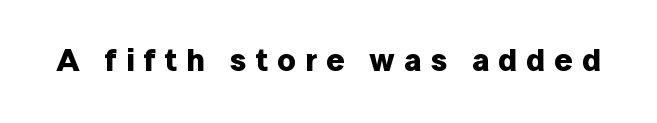
The image shows 32 px bold sans-serif type, upright; set unusually wide letter spacing (+0.28 em), not underlined; low stroke contrast and a medium x-height.
